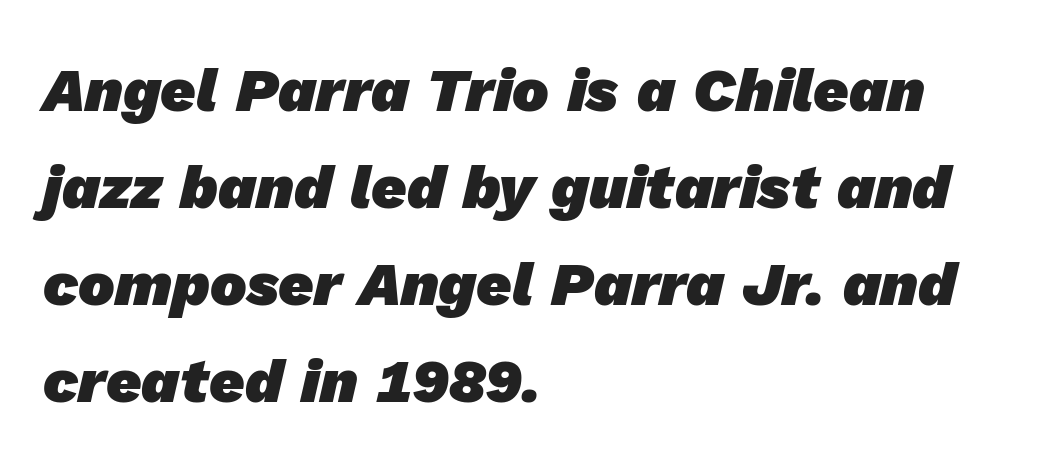
The image shows 61 px heavy sans-serif type; set left-aligned, normal line spacing (1.59x), normal letter spacing, not underlined; low stroke contrast and a medium x-height.
